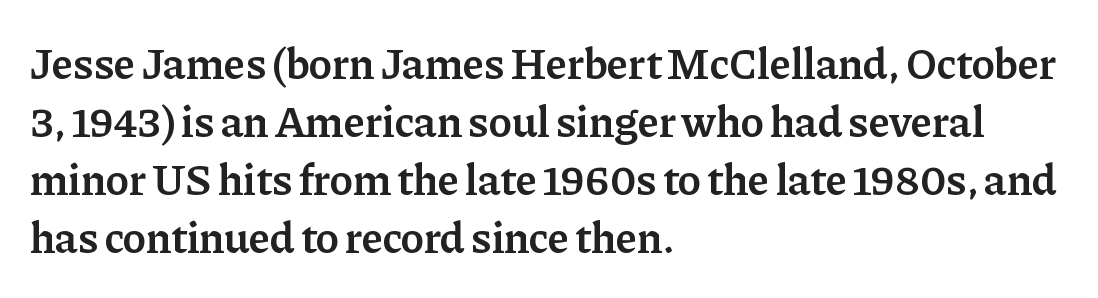
The image shows 44 px semibold serif type, upright; set left-aligned, normal line spacing (1.32x), normal letter spacing, not underlined; low stroke contrast and a medium x-height.
